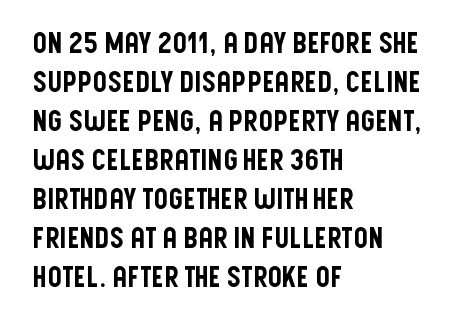
The image shows 28 px condensed sans-serif type, upright; set left-aligned, normal line spacing (1.39x), normal letter spacing, not underlined; low stroke contrast and a large x-height.
